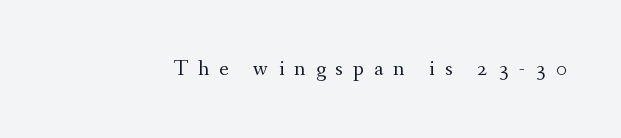
{"italic": "no", "bold": "no", "underline": "no", "letter_spacing": "wide", "letter_spacing_em": 0.46, "glyph_px": 22}
